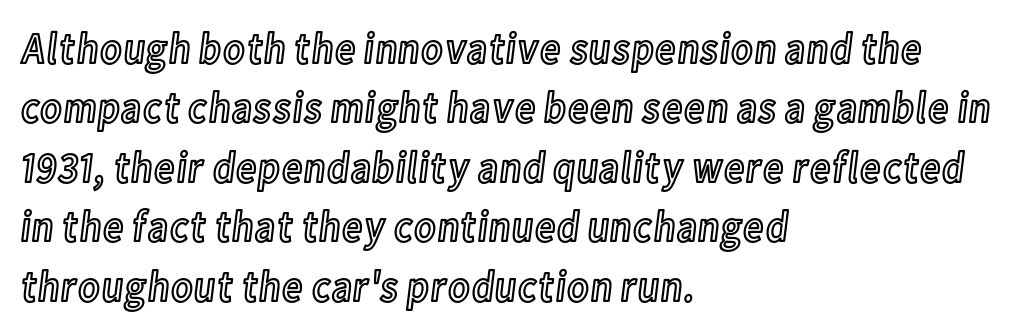
Each row of text sits above clean, open space. The gaps between neighbouring characters are ordinary and unremarkable. These lines stack with their left ends in a neat column. Do the characters align in a grid? No, the font is proportional.
